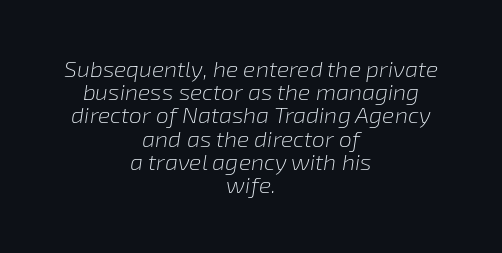
The image shows 23 px text type, italic (leaning right); set centered, tight line spacing (1.01x), normal letter spacing, not underlined.
